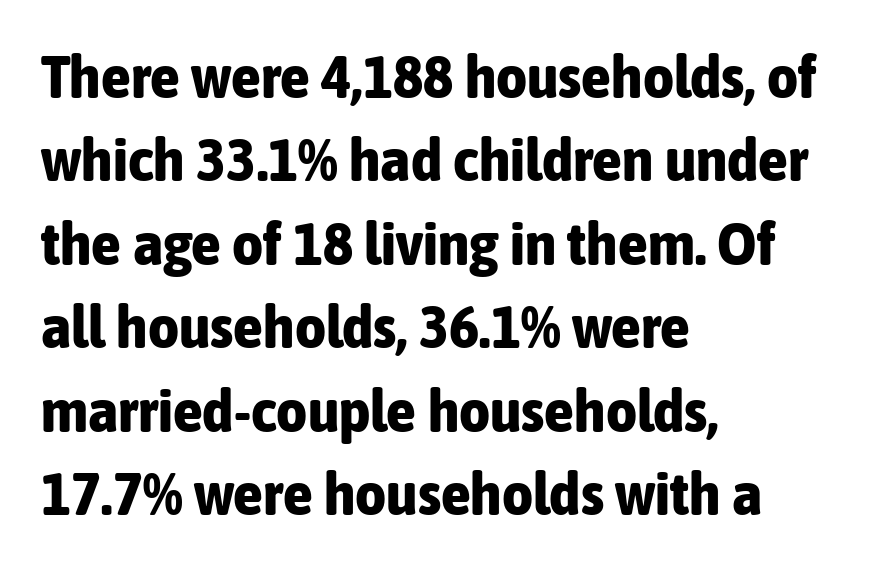
The line texture is even and compact thanks to regular tracking. Note the varied advance widths — an 'i' is clearly narrower than an 'm'. If you drew a line through each stem, it would be perfectly vertical. Caption: bold face, heavy strokes.
